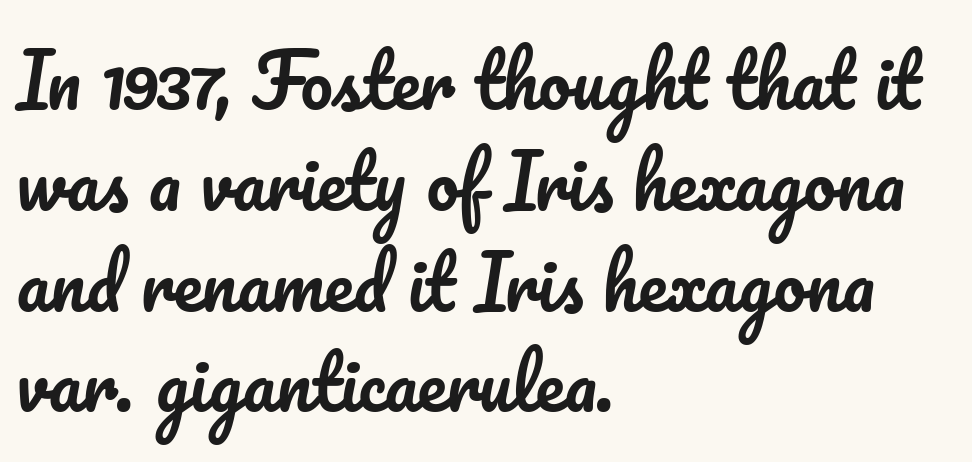
{"width": "normal", "stroke_contrast": "low", "x_height": "small", "monospaced": "no", "underline": "no", "align": "left", "line_spacing": "normal", "line_spacing_ratio": 1.4, "letter_spacing": "normal", "letter_spacing_em": 0.0, "glyph_px": 72}
